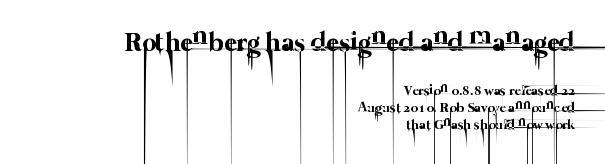
{"bold": "no", "underline": "no", "align": "right", "line_spacing_ratio": 1.21, "letter_spacing": "normal", "letter_spacing_em": 0.0, "larger_block": "first", "size_ratio": 1.93, "glyph_px": 27}
